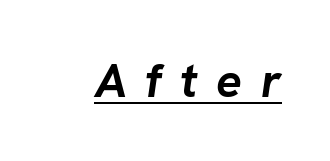
Q: Is the text bold? A: Yes.
Q: Is the text italic (slanted)? A: Yes, it leans right by about 8 degrees.
Q: Is the text underlined? A: Yes.
Q: Is the spacing between letters normal or unusually wide? A: Unusually wide.
Q: Width (condensed, normal, or wide)? A: Normal.
Q: Stroke contrast? A: Low.
Q: x-height? A: Medium.
Q: Monospaced? A: No.
